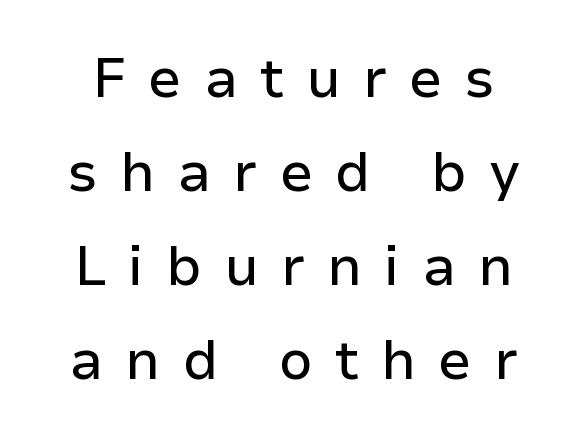
Q: Is the text italic (slanted)? A: No, it is upright.
Q: Is the typeface a serif or a sans-serif typeface? A: Sans-serif.
Q: Is the text underlined? A: No.
Q: Is the spacing between letters normal or unusually wide? A: Unusually wide.
Q: Width (condensed, normal, or wide)? A: Normal.
Q: Stroke contrast? A: Low.
Q: x-height? A: Medium.
Q: Monospaced? A: No.
